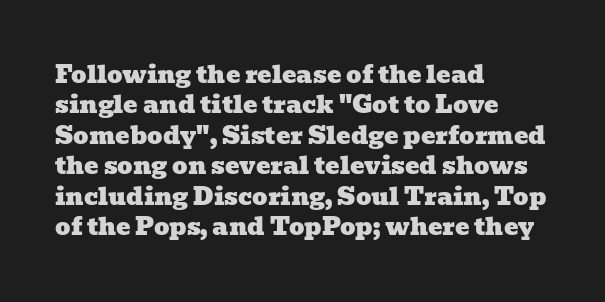
Q: Is the text underlined? A: No.
Q: How is the paragraph aligned? A: Left-aligned.
Q: Is the spacing between letters normal or unusually wide? A: Normal.
Q: Is the spacing between lines tight, normal or loose? A: Normal.
